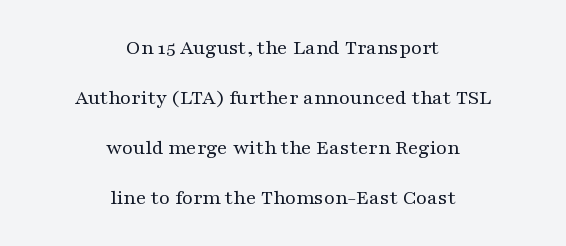
Q: Is the text bold? A: No.
Q: Is the text italic (slanted)? A: No, it is upright.
Q: Is the text underlined? A: No.
Q: How is the paragraph aligned? A: Centered.
Q: Is the spacing between letters normal or unusually wide? A: Normal.
Q: Is the spacing between lines tight, normal or loose? A: Loose.
